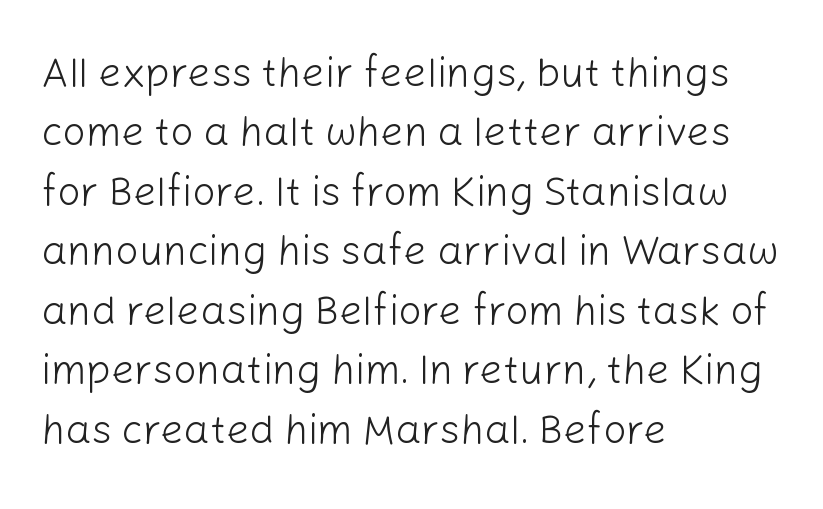
The image shows 41 px light sans-serif type, upright; set left-aligned, normal line spacing (1.45x), normal letter spacing, not underlined; low stroke contrast and a medium x-height.
